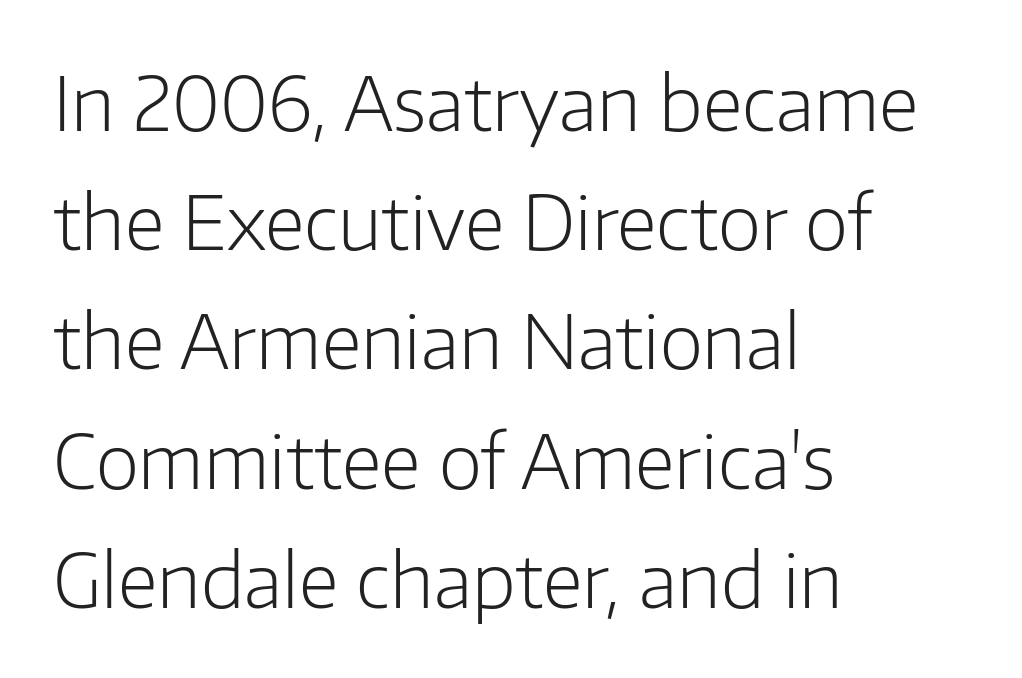
Q: Is the text bold? A: No.
Q: Is the text italic (slanted)? A: No, it is upright.
Q: Is the typeface a serif or a sans-serif typeface? A: Sans-serif.
Q: Is the text underlined? A: No.
Q: How is the paragraph aligned? A: Left-aligned.
Q: Is the spacing between letters normal or unusually wide? A: Normal.
Q: Is the spacing between lines tight, normal or loose? A: Normal.
Q: Width (condensed, normal, or wide)? A: Normal.
Q: Stroke contrast? A: Low.
Q: x-height? A: Medium.
Q: Monospaced? A: No.
